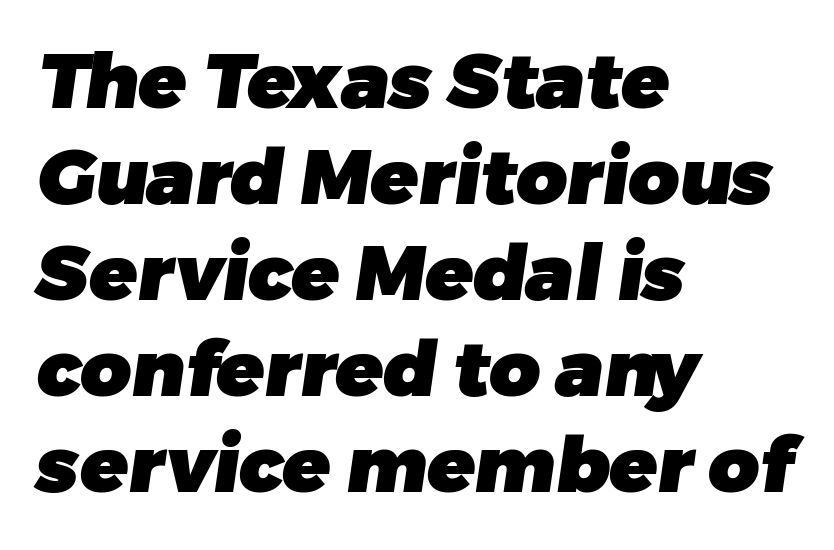
Tracking value appears to be zero — textbook default spacing. Strong, thick strokes mark this as bold type. I'd call this a sans setting — the letters go barefoot. Character widths vary here, with narrow letters taking less room than wide ones.
